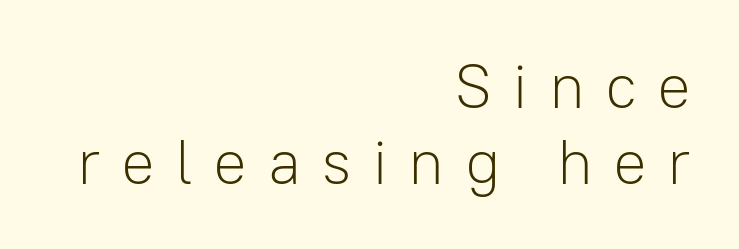
Between one letter and the next there's a generous, obvious gap. A student would call this right alignment; a typographer would say flush right, rag left. When letters stand straight like this, we call the style roman or upright. The space beneath each line is pristine and unruled. Note the varied advance widths — an 'i' is clearly narrower than an 'm'.
